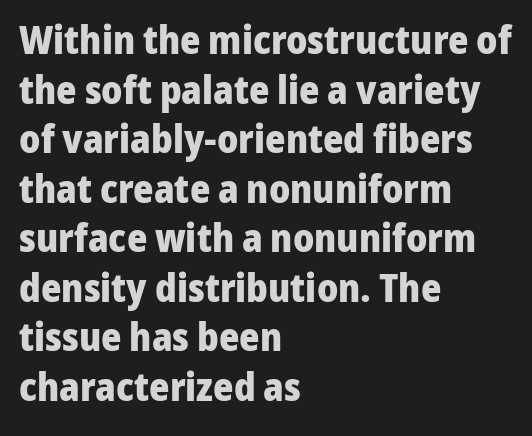
Q: Is the text bold? A: Yes.
Q: Is the text italic (slanted)? A: No, it is upright.
Q: Is the typeface a serif or a sans-serif typeface? A: Sans-serif.
Q: Is the text underlined? A: No.
Q: How is the paragraph aligned? A: Left-aligned.
Q: Is the spacing between letters normal or unusually wide? A: Normal.
Q: Is the spacing between lines tight, normal or loose? A: Normal.
Q: Width (condensed, normal, or wide)? A: Normal.
Q: Stroke contrast? A: Low.
Q: x-height? A: Medium.
Q: Monospaced? A: No.
